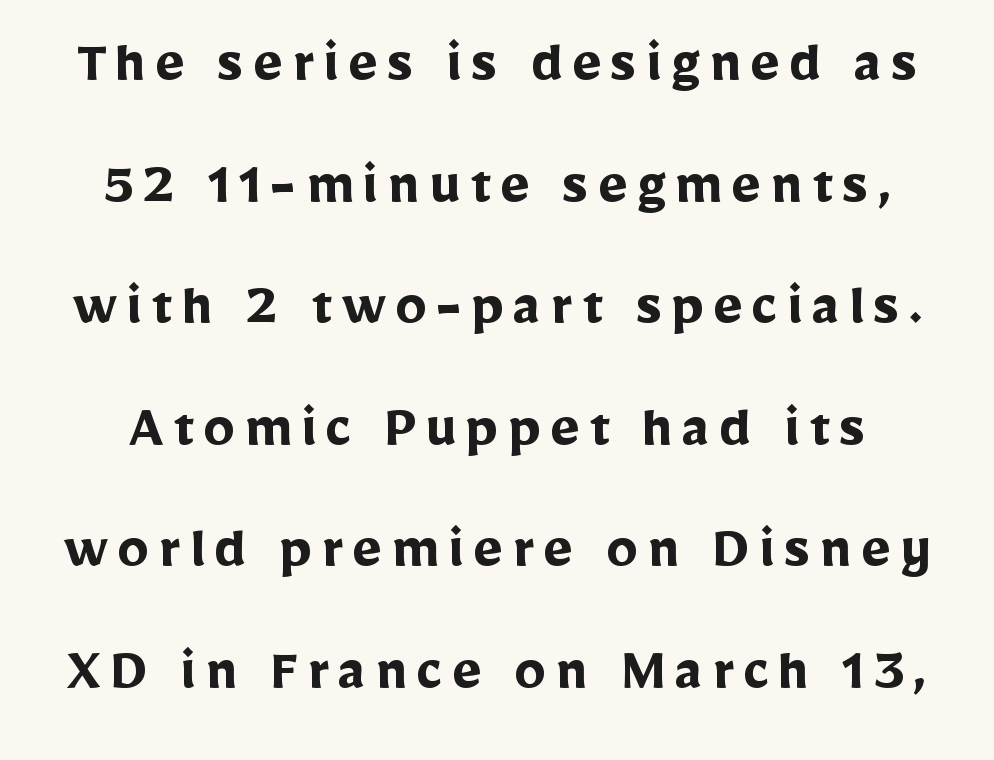
{"serif": "no", "italic": "no", "bold": "yes", "weight": "semibold", "width": "normal", "stroke_contrast": "low", "x_height": "medium", "monospaced": "no", "underline": "no", "line_spacing": "loose", "line_spacing_ratio": 1.93, "glyph_px": 63}
